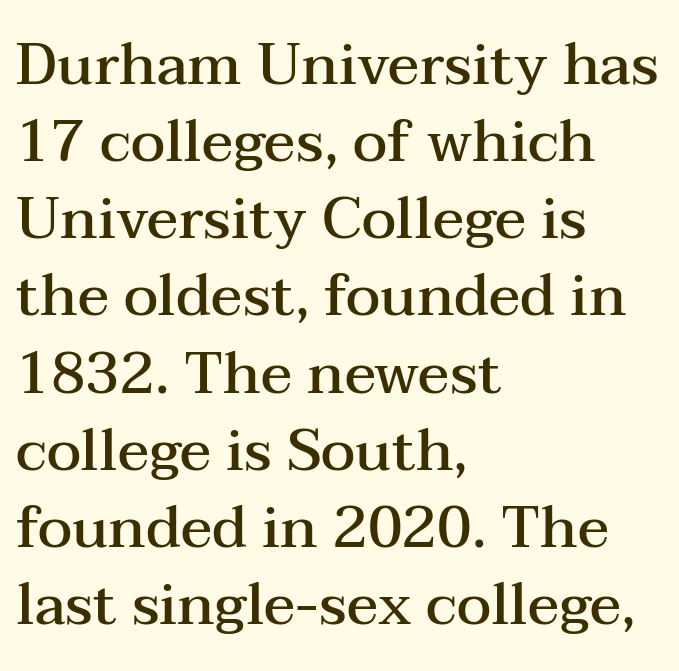
Underline: absent. Horizontal bands of white between lines are of average thickness. Caption: standard tracking, unaltered. Character widths vary here, with narrow letters taking less room than wide ones.
